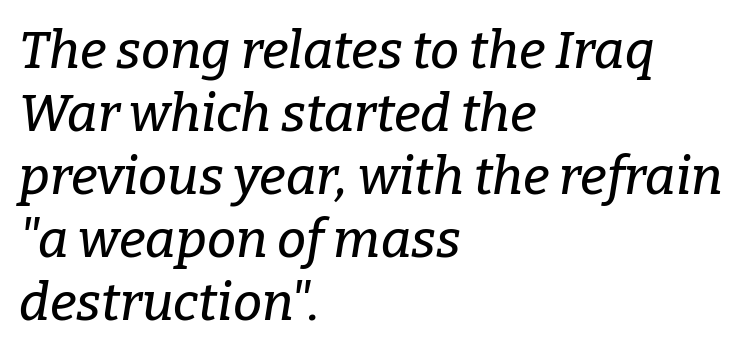
This sample has the flowing, uneven cadence of proportional lettering. Old-style or modern, the face here clearly has serifs. Every row of glyphs begins at an identical x-position on the left. Tracking value appears to be zero — textbook default spacing.
